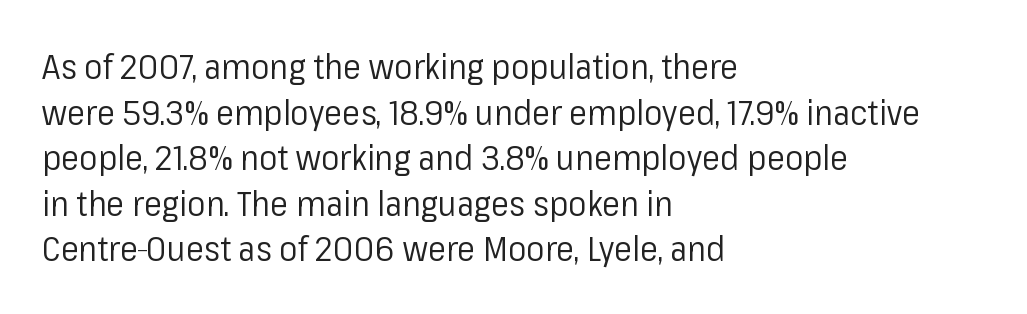
Q: Is the text bold? A: No.
Q: Is the text italic (slanted)? A: No, it is upright.
Q: Is the typeface a serif or a sans-serif typeface? A: Sans-serif.
Q: Is the text underlined? A: No.
Q: How is the paragraph aligned? A: Left-aligned.
Q: Is the spacing between letters normal or unusually wide? A: Normal.
Q: Is the spacing between lines tight, normal or loose? A: Normal.
Q: Width (condensed, normal, or wide)? A: Normal.
Q: Stroke contrast? A: Low.
Q: x-height? A: Medium.
Q: Monospaced? A: No.
